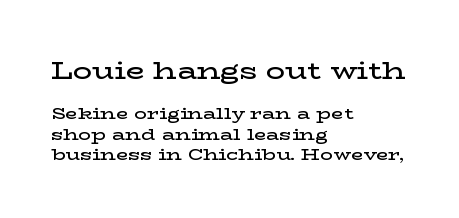
Glyph-to-glyph distance matches everyday printed text. Horizontal bands of white between lines are of average thickness. Alignment: flush left. Do the letters lean? They stand straight. What weight is shown? A semibold, between regular and bold. Scale decreases going downward across the two blocks.
